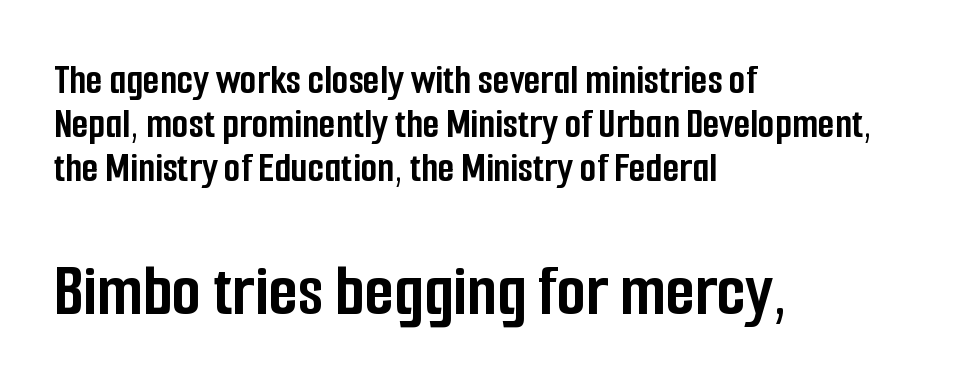
Q: Is the text bold? A: Yes.
Q: Is the text italic (slanted)? A: No, it is upright.
Q: Is the typeface a serif or a sans-serif typeface? A: Sans-serif.
Q: Is the text underlined? A: No.
Q: How is the paragraph aligned? A: Left-aligned.
Q: Is the spacing between letters normal or unusually wide? A: Normal.
Q: Is the spacing between lines tight, normal or loose? A: Tight.
Q: Which block of text is set in a larger size, the first (top) or the second (bottom)? A: The second (bottom) one.
Q: Width (condensed, normal, or wide)? A: Condensed.
Q: Stroke contrast? A: Low.
Q: x-height? A: Medium.
Q: Monospaced? A: No.
